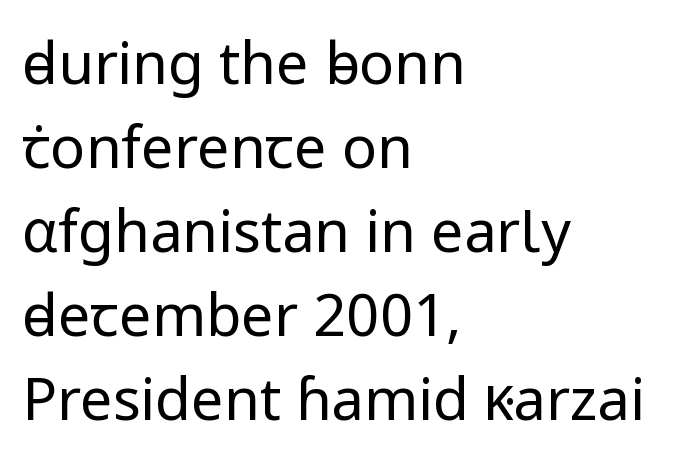
Q: Is the text bold? A: No.
Q: Is the text italic (slanted)? A: No, it is upright.
Q: Is the typeface a serif or a sans-serif typeface? A: Sans-serif.
Q: Is the text underlined? A: No.
Q: How is the paragraph aligned? A: Left-aligned.
Q: Is the spacing between letters normal or unusually wide? A: Normal.
Q: Is the spacing between lines tight, normal or loose? A: Normal.
Q: Width (condensed, normal, or wide)? A: Normal.
Q: Stroke contrast? A: Low.
Q: x-height? A: Medium.
Q: Monospaced? A: No.
